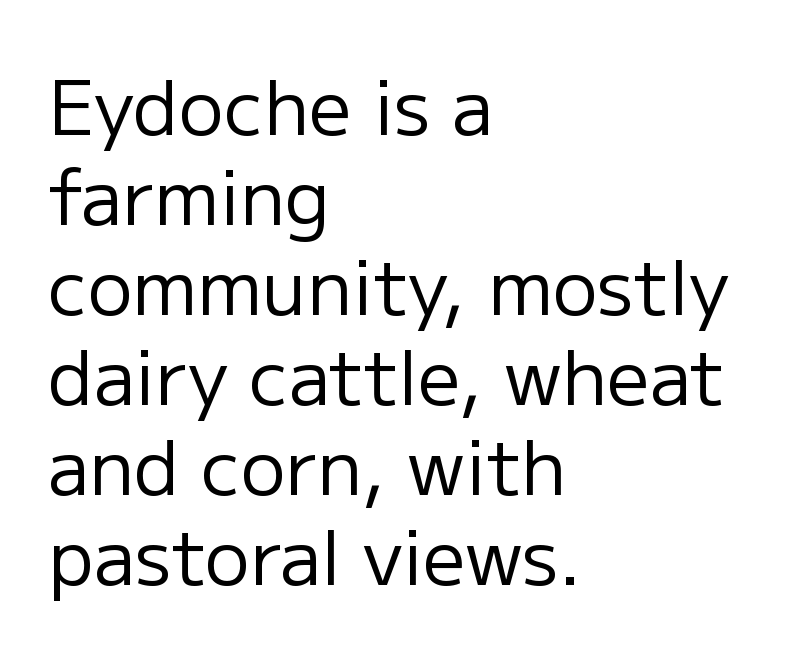
{"serif": "no", "italic": "no", "bold": "no", "weight": "regular", "width": "normal", "stroke_contrast": "low", "x_height": "medium", "monospaced": "no", "underline": "no", "align": "left", "line_spacing_ratio": 1.2, "letter_spacing": "normal", "letter_spacing_em": 0.0, "glyph_px": 75}
